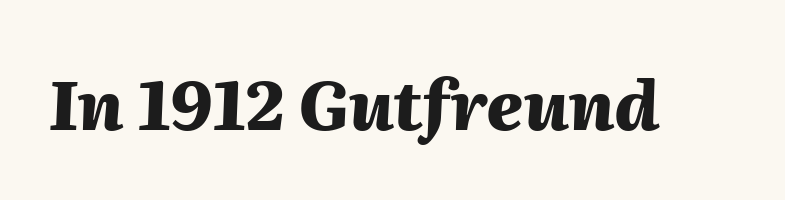
{"italic": "yes", "lean": "right", "slant_degrees": 2, "bold": "yes", "weight": "heavy", "width": "normal", "stroke_contrast": "medium", "x_height": "medium", "monospaced": "no", "underline": "no", "letter_spacing": "normal", "letter_spacing_em": 0.0, "glyph_px": 68}
